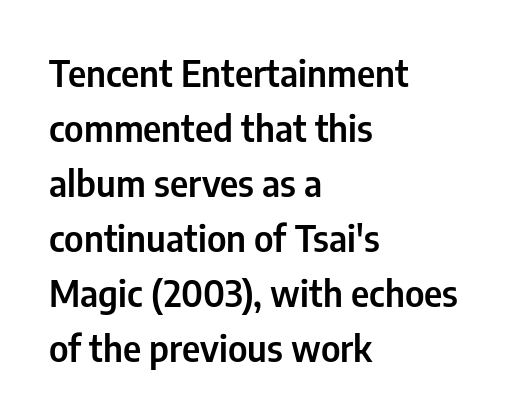
The image shows 36 px condensed sans-serif type, upright; set left-aligned, normal line spacing (1.53x), normal letter spacing, not underlined; low stroke contrast and a medium x-height.
